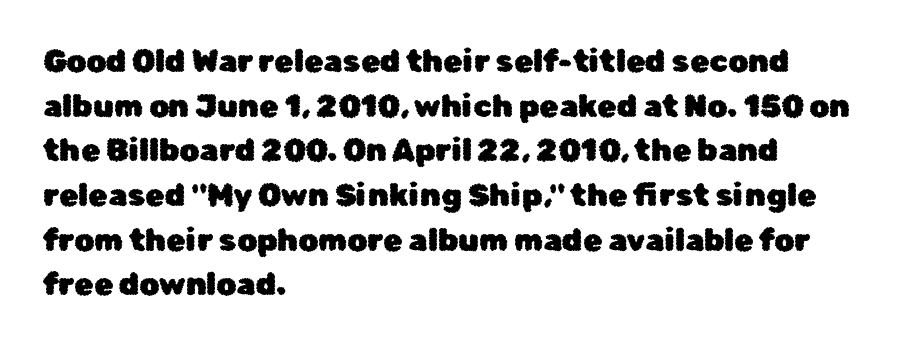
{"serif": "no", "italic": "no", "width": "normal", "stroke_contrast": "low", "x_height": "medium", "monospaced": "no", "underline": "no", "align": "left", "line_spacing": "normal", "line_spacing_ratio": 1.44, "letter_spacing": "normal", "letter_spacing_em": 0.0, "glyph_px": 31}
